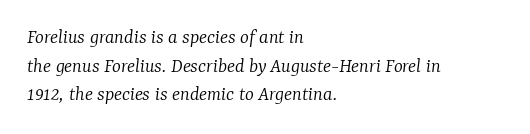
Letters rest on an invisible, unmarked baseline. Horizontally, the lines are justified to the leading edge only. Notice how the stems are inclined rather than vertical — that's the hallmark of italics. Nothing heavy about these letters — not bold at all. One glance says typical: line gaps are just what's usual. Characters follow at the spacing the type designer built in.
